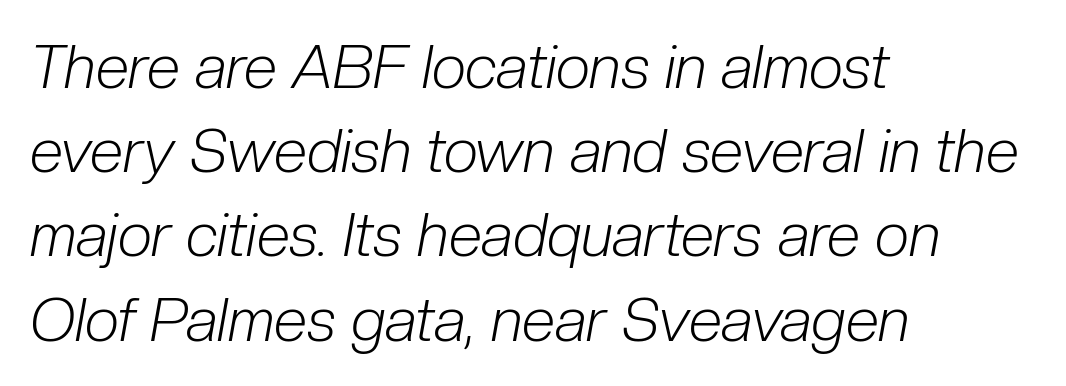
Q: Is the text bold? A: No.
Q: Is the text italic (slanted)? A: Yes, it leans right by about 10 degrees.
Q: Is the text underlined? A: No.
Q: How is the paragraph aligned? A: Left-aligned.
Q: Is the spacing between letters normal or unusually wide? A: Normal.
Q: Is the spacing between lines tight, normal or loose? A: Normal.
Q: Width (condensed, normal, or wide)? A: Condensed.
Q: Stroke contrast? A: Low.
Q: x-height? A: Medium.
Q: Monospaced? A: No.
